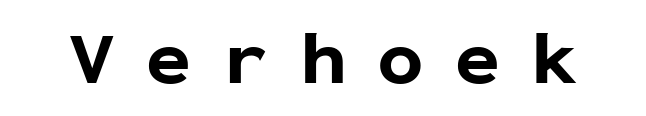
Does the type have serifs? No, each stem ends abruptly. Each letter, wide or thin by design, is forced into the same width here. Quick note: underline off. The glyphs have the mass of a bold cut. If you drew a line through each stem, it would be perfectly vertical.
